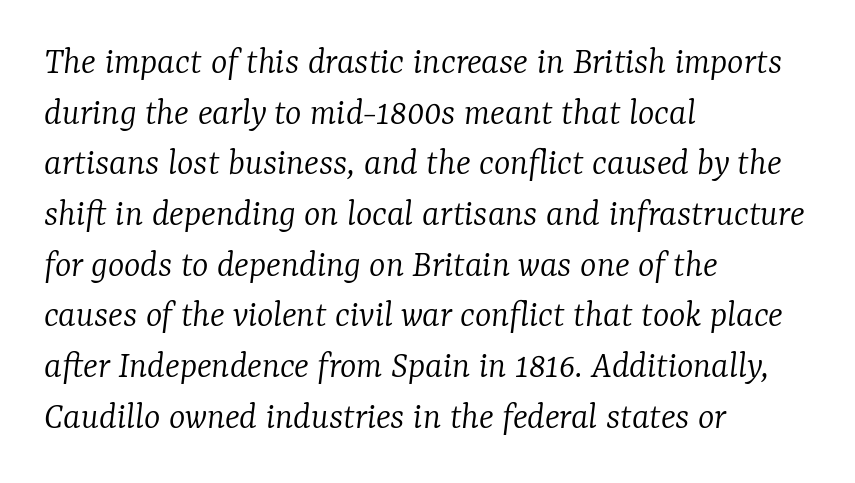
{"serif": "yes", "italic": "yes", "lean": "right", "slant_degrees": 7, "bold": "no", "weight": "light", "width": "normal", "stroke_contrast": "low", "x_height": "medium", "monospaced": "no", "underline": "no", "align": "left", "line_spacing": "normal", "line_spacing_ratio": 1.3, "letter_spacing": "normal", "letter_spacing_em": 0.0, "glyph_px": 39}
